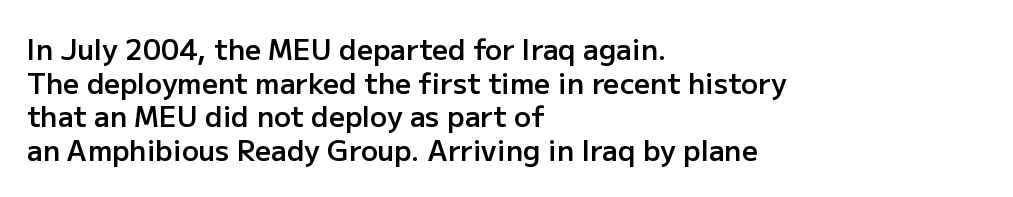
Quick note: underline off. Honestly, the letter spacing is just normal — you wouldn't notice it. The letters stand straight up with perfectly vertical stems. Each glyph is drawn with semibold strokes, heavier than normal yet not fully bold. The typeface chosen for these lines omits serifs. The setting favours the left margin, as ordinary paragraphs usually do.
